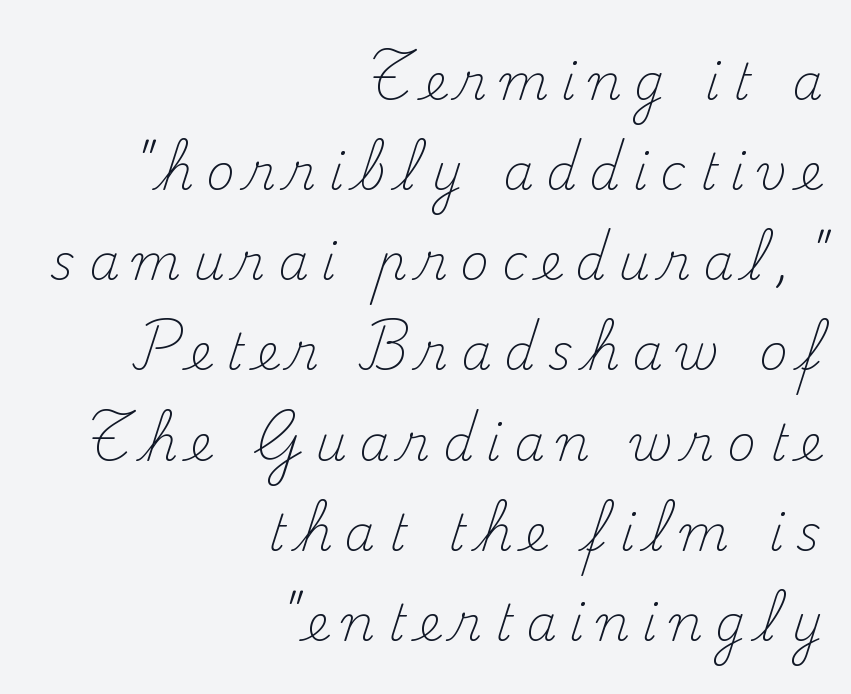
{"serif": "yes", "bold": "no", "weight": "light", "width": "normal", "stroke_contrast": "medium", "x_height": "small", "monospaced": "no", "underline": "no", "align": "right", "line_spacing_ratio": 1.84, "letter_spacing": "wide", "letter_spacing_em": 0.26, "glyph_px": 49}
